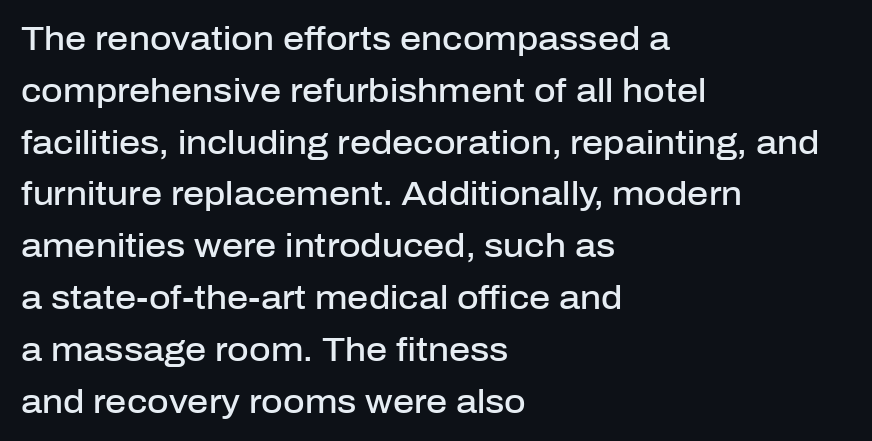
The image shows 33 px semibold sans-serif type, upright; set left-aligned, normal line spacing (1.57x), normal letter spacing, not underlined; low stroke contrast and a medium x-height.
